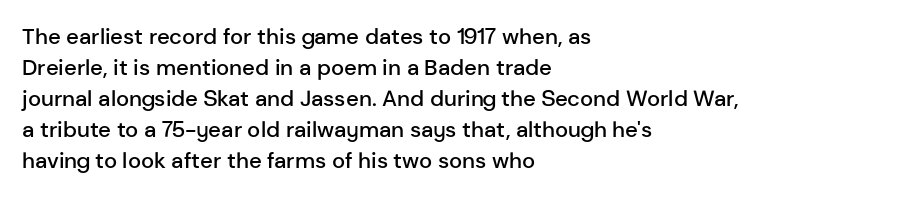
{"italic": "no", "bold": "semi", "underline": "no", "align": "left", "line_spacing": "normal", "line_spacing_ratio": 1.41, "letter_spacing": "normal", "letter_spacing_em": 0.0, "glyph_px": 22}
